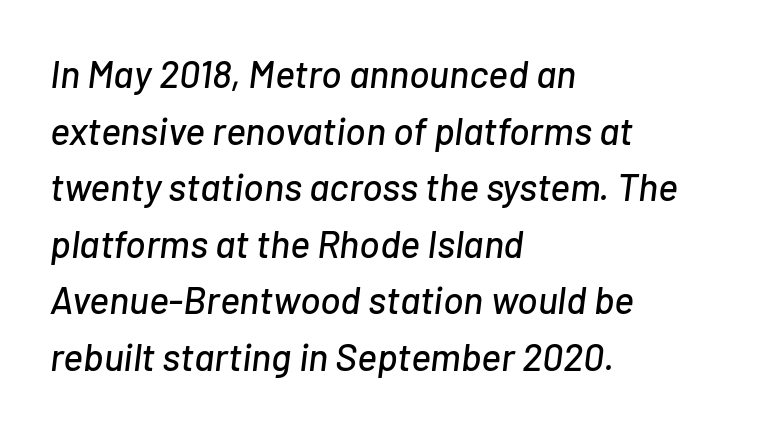
Q: Is the text italic (slanted)? A: Yes, it leans right by about 7 degrees.
Q: Is the text underlined? A: No.
Q: How is the paragraph aligned? A: Left-aligned.
Q: Is the spacing between letters normal or unusually wide? A: Normal.
Q: Is the spacing between lines tight, normal or loose? A: Normal.
Q: Width (condensed, normal, or wide)? A: Normal.
Q: Stroke contrast? A: Low.
Q: x-height? A: Medium.
Q: Monospaced? A: No.
